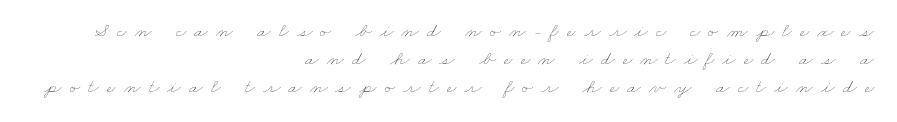
{"bold": "no", "underline": "no", "align": "right", "line_spacing": "normal", "line_spacing_ratio": 1.4, "letter_spacing": "wide", "letter_spacing_em": 0.4, "glyph_px": 20}
